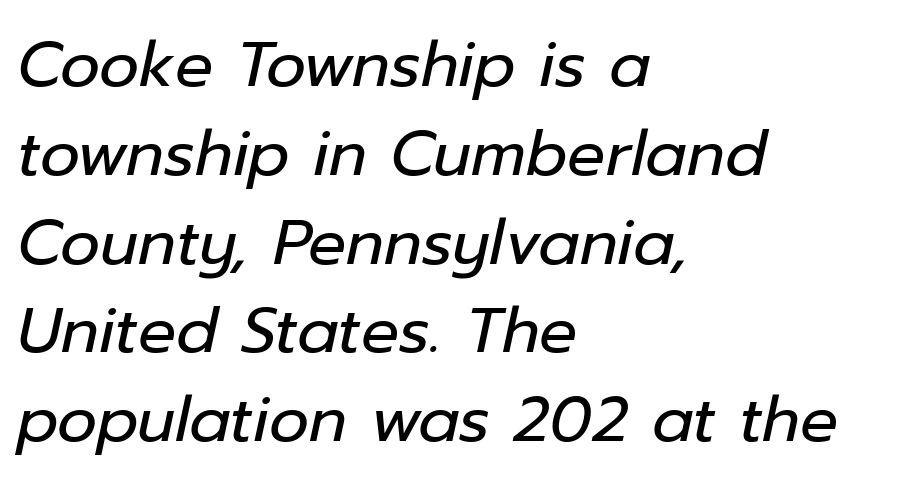
The face used here is proportionally spaced, like ordinary book or web type. Tracking value appears to be zero — textbook default spacing. Is the stroke heavy? The answer is a plain regular-or-lighter. Line spacing here is normal. The area under the type is left untouched.
